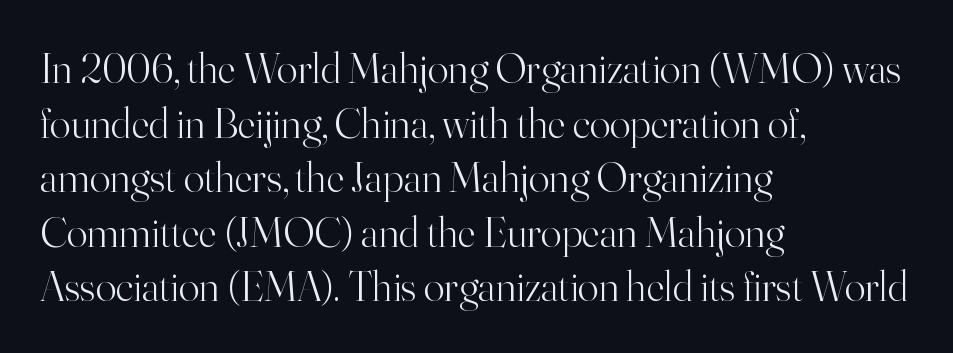
The image shows 43 px light serif type, upright; set left-aligned, normal line spacing (1.27x), normal letter spacing, not underlined; high stroke contrast and a small x-height.
